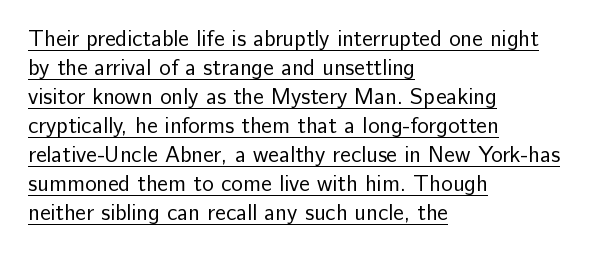
Q: Is the text bold? A: No.
Q: Is the text italic (slanted)? A: No, it is upright.
Q: Is the text underlined? A: Yes.
Q: How is the paragraph aligned? A: Left-aligned.
Q: Is the spacing between letters normal or unusually wide? A: Normal.
Q: Is the spacing between lines tight, normal or loose? A: Normal.
